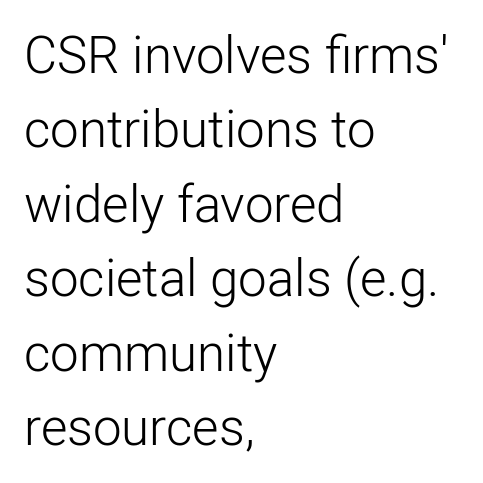
The image shows 51 px light sans-serif type, upright; set left-aligned, normal line spacing (1.46x), normal letter spacing, not underlined; low stroke contrast and a medium x-height.
